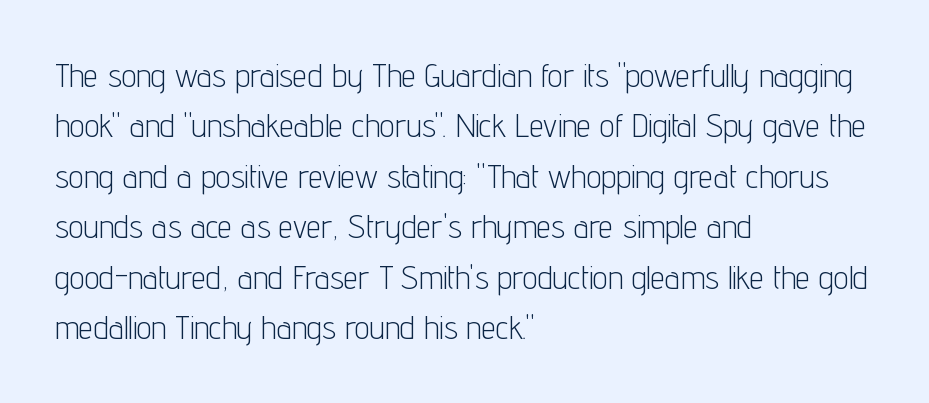
{"serif": "no", "italic": "no", "bold": "no", "weight": "light", "width": "condensed", "stroke_contrast": "low", "x_height": "medium", "monospaced": "no", "underline": "no", "align": "left", "line_spacing": "normal", "line_spacing_ratio": 1.53, "letter_spacing": "normal", "letter_spacing_em": 0.0, "glyph_px": 33}
